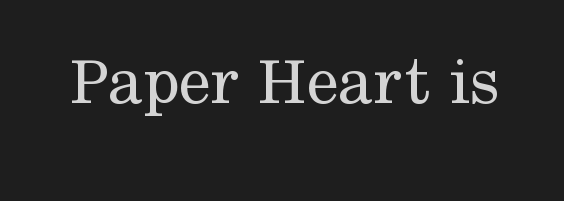
The image shows 72 px regular-weight serif type, upright; set normal letter spacing, not underlined; medium stroke contrast and a medium x-height.
